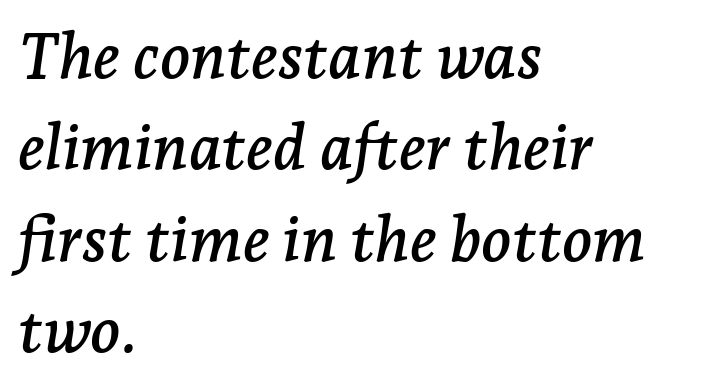
Q: Is the text italic (slanted)? A: Yes, it leans right by about 7 degrees.
Q: Is the typeface a serif or a sans-serif typeface? A: Serif.
Q: Is the text underlined? A: No.
Q: How is the paragraph aligned? A: Left-aligned.
Q: Is the spacing between letters normal or unusually wide? A: Normal.
Q: Is the spacing between lines tight, normal or loose? A: Normal.
Q: Width (condensed, normal, or wide)? A: Normal.
Q: Stroke contrast? A: Low.
Q: x-height? A: Medium.
Q: Monospaced? A: No.
